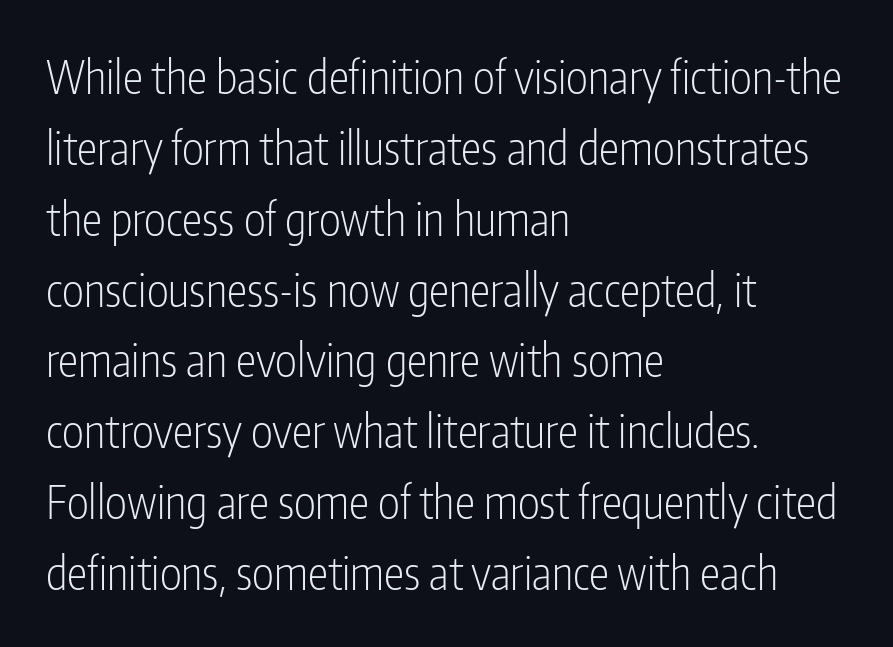
{"serif": "no", "italic": "no", "bold": "no", "weight": "light", "width": "condensed", "stroke_contrast": "low", "x_height": "medium", "monospaced": "no", "underline": "no", "align": "left", "line_spacing": "normal", "line_spacing_ratio": 1.54, "letter_spacing": "normal", "letter_spacing_em": 0.0, "glyph_px": 46}
